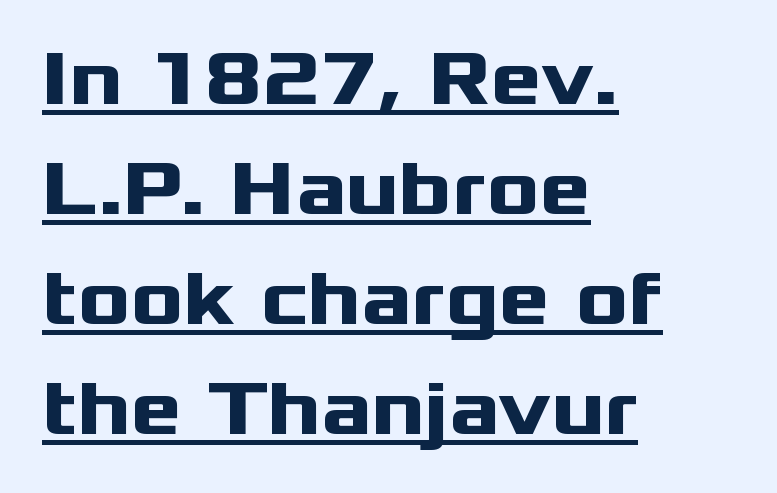
Q: Is the text bold? A: Yes.
Q: Is the text italic (slanted)? A: No, it is upright.
Q: Is the typeface a serif or a sans-serif typeface? A: Sans-serif.
Q: Is the text underlined? A: Yes.
Q: How is the paragraph aligned? A: Left-aligned.
Q: Is the spacing between letters normal or unusually wide? A: Normal.
Q: Is the spacing between lines tight, normal or loose? A: Normal.
Q: Width (condensed, normal, or wide)? A: Wide.
Q: Stroke contrast? A: Medium.
Q: x-height? A: Medium.
Q: Monospaced? A: No.
